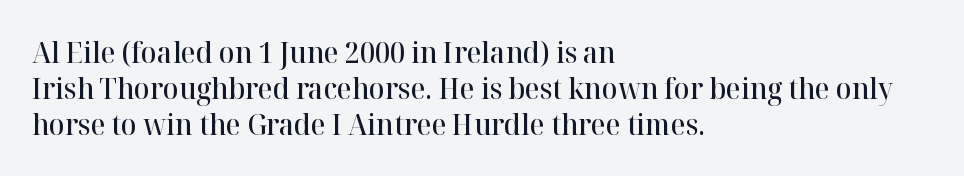
Q: Is the text bold? A: Semi-bold.
Q: Is the text italic (slanted)? A: No, it is upright.
Q: Is the typeface a serif or a sans-serif typeface? A: Serif.
Q: Is the text underlined? A: No.
Q: How is the paragraph aligned? A: Left-aligned.
Q: Is the spacing between letters normal or unusually wide? A: Normal.
Q: Width (condensed, normal, or wide)? A: Normal.
Q: Stroke contrast? A: High.
Q: x-height? A: Medium.
Q: Monospaced? A: No.
